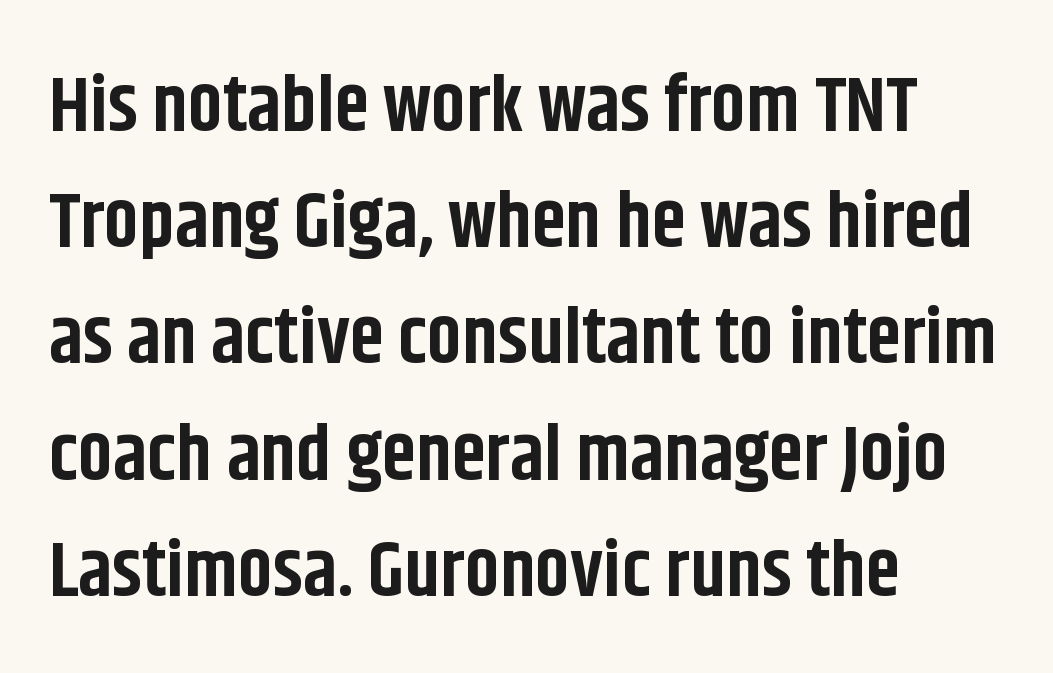
{"serif": "no", "italic": "no", "bold": "yes", "weight": "bold", "width": "condensed", "stroke_contrast": "low", "x_height": "large", "monospaced": "no", "underline": "no", "align": "left", "line_spacing": "normal", "line_spacing_ratio": 1.49, "letter_spacing": "normal", "letter_spacing_em": 0.0, "glyph_px": 78}
